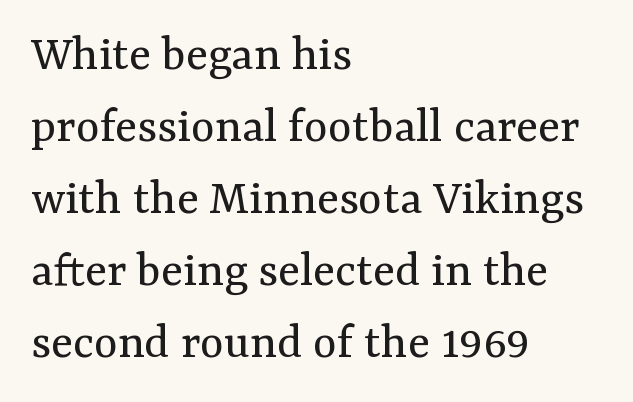
The rows are spaced the way most documents space them. Proportional: the letters do not fall into vertical columns. The lines are quadded left. Quick note: underline off. Is the stroke heavy? The answer is a plain regular-or-lighter.
